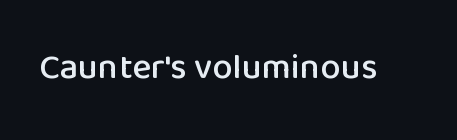
The image shows 36 px sans-serif type, upright; set normal letter spacing, not underlined; low stroke contrast and a medium x-height.
